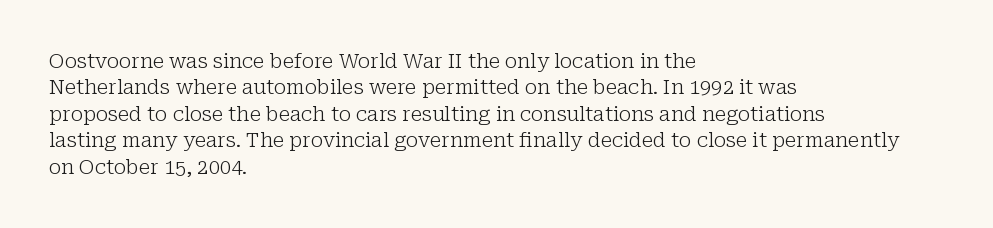
{"italic": "no", "bold": "no", "underline": "no", "align": "left", "line_spacing": "normal", "line_spacing_ratio": 1.32, "letter_spacing": "normal", "letter_spacing_em": 0.0, "glyph_px": 20}
